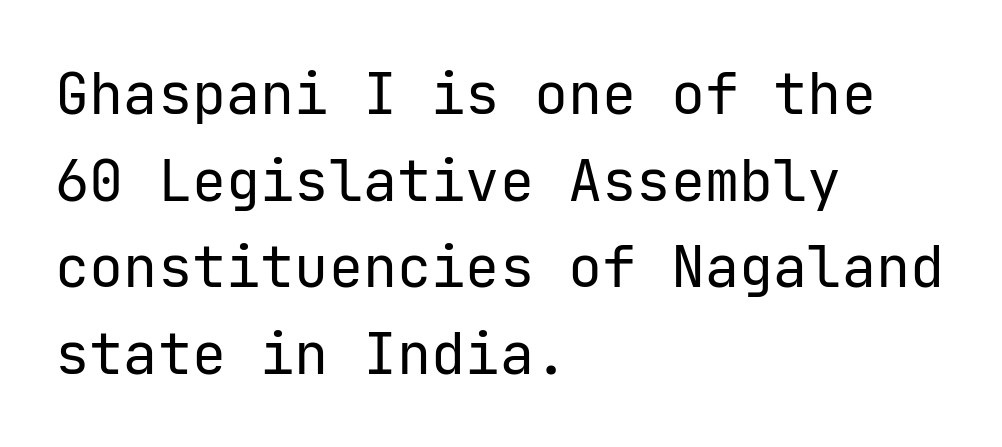
{"serif": "no", "italic": "no", "bold": "no", "weight": "regular", "width": "normal", "stroke_contrast": "low", "x_height": "medium", "underline": "no", "align": "left", "line_spacing": "normal", "line_spacing_ratio": 1.52, "letter_spacing": "normal", "letter_spacing_em": 0.0, "glyph_px": 57}
